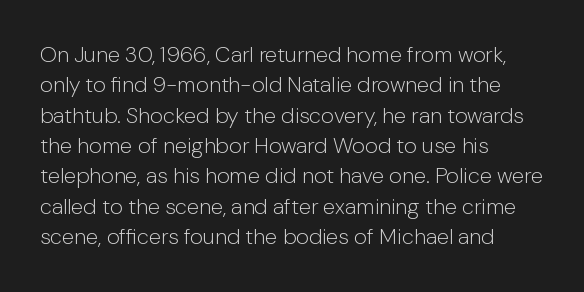
{"italic": "no", "bold": "no", "underline": "no", "align": "left", "line_spacing": "normal", "line_spacing_ratio": 1.38, "letter_spacing": "normal", "letter_spacing_em": 0.0, "glyph_px": 22}
